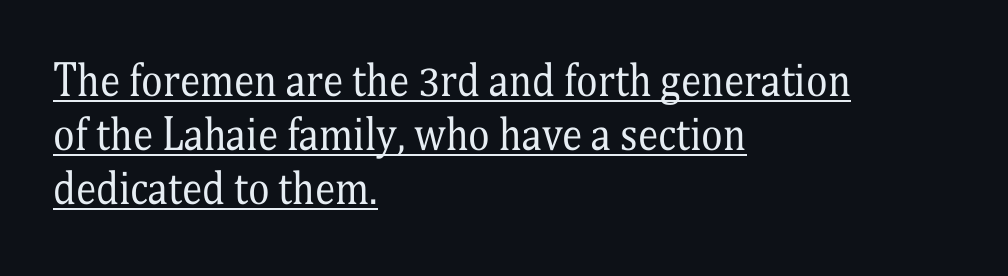
The typeface chosen for these lines features serifs. The letters stand upright; this is a roman face. The passage shown is typed in a proportional face where columns would drift. Default kerning and tracking; the words read as compact shapes. Descenders here cross a horizontal rule under the line.
